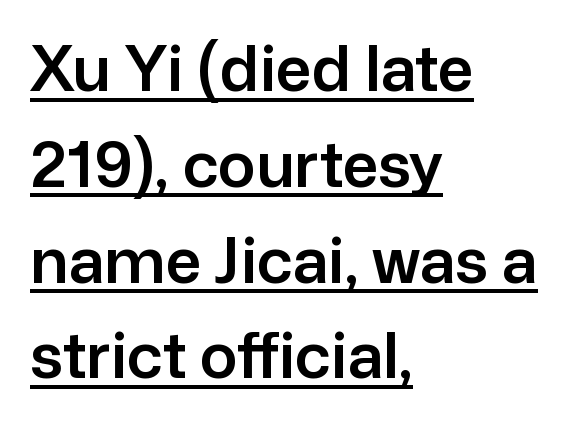
Q: Is the text italic (slanted)? A: No, it is upright.
Q: Is the typeface a serif or a sans-serif typeface? A: Sans-serif.
Q: Is the text underlined? A: Yes.
Q: How is the paragraph aligned? A: Left-aligned.
Q: Is the spacing between letters normal or unusually wide? A: Normal.
Q: Is the spacing between lines tight, normal or loose? A: Normal.
Q: Width (condensed, normal, or wide)? A: Normal.
Q: Stroke contrast? A: Low.
Q: x-height? A: Medium.
Q: Monospaced? A: No.
